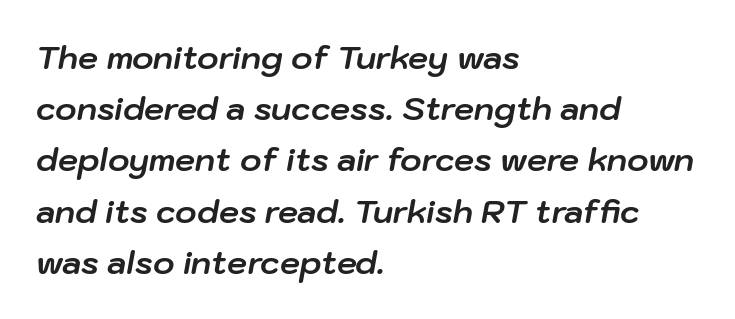
{"italic": "yes", "lean": "right", "slant_degrees": 10, "bold": "yes", "weight": "bold", "width": "normal", "stroke_contrast": "low", "x_height": "medium", "monospaced": "no", "underline": "no", "align": "left", "line_spacing": "normal", "line_spacing_ratio": 1.6, "letter_spacing": "normal", "letter_spacing_em": 0.0, "glyph_px": 32}
